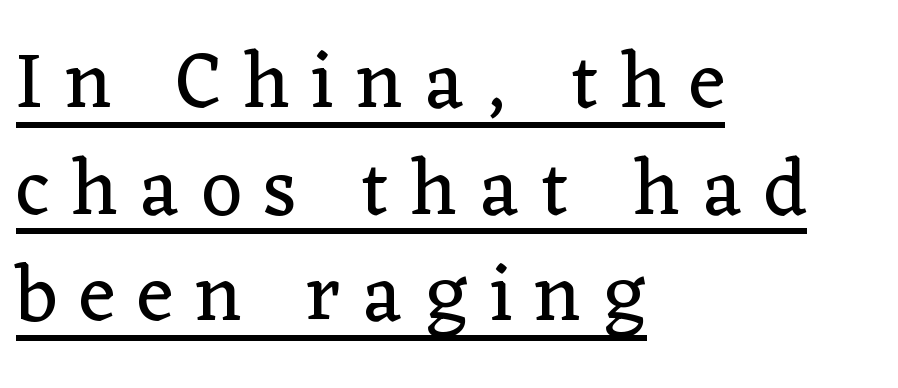
Is this a heavy cut? Hardly; it is regular or lighter. A typesetter would label this face a serif. Does a line run under the words? Yes, clearly. The typography opts for an upright posture over an oblique one.
